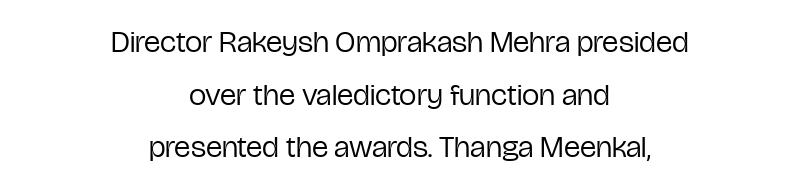
Does the lettering tilt? It doesn't — this is upright. The strokes carry an ordinary text weight at most. Regular leading. Varying glyph widths throughout — classic text-font behaviour.
